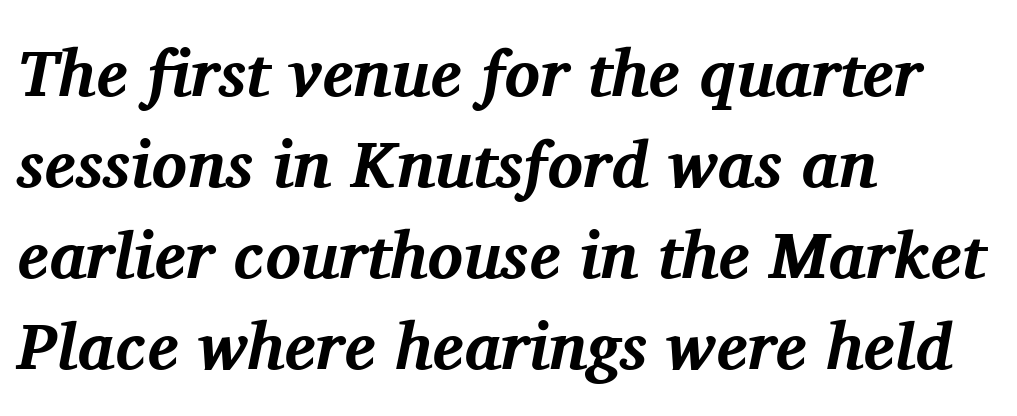
Q: Is the text bold? A: Yes.
Q: Is the text italic (slanted)? A: Yes, it leans right by about 11 degrees.
Q: Is the typeface a serif or a sans-serif typeface? A: Serif.
Q: Is the text underlined? A: No.
Q: How is the paragraph aligned? A: Left-aligned.
Q: Is the spacing between letters normal or unusually wide? A: Normal.
Q: Is the spacing between lines tight, normal or loose? A: Normal.
Q: Width (condensed, normal, or wide)? A: Normal.
Q: Stroke contrast? A: Medium.
Q: x-height? A: Medium.
Q: Monospaced? A: No.
